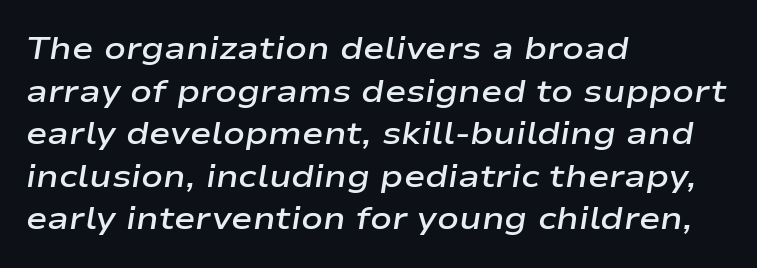
Q: Is the text bold? A: Semi-bold.
Q: Is the text italic (slanted)? A: Yes, it leans right by about 9 degrees.
Q: Is the text underlined? A: No.
Q: How is the paragraph aligned? A: Left-aligned.
Q: Is the spacing between letters normal or unusually wide? A: Normal.
Q: Is the spacing between lines tight, normal or loose? A: Normal.
Q: Width (condensed, normal, or wide)? A: Wide.
Q: Stroke contrast? A: Low.
Q: x-height? A: Medium.
Q: Monospaced? A: No.
